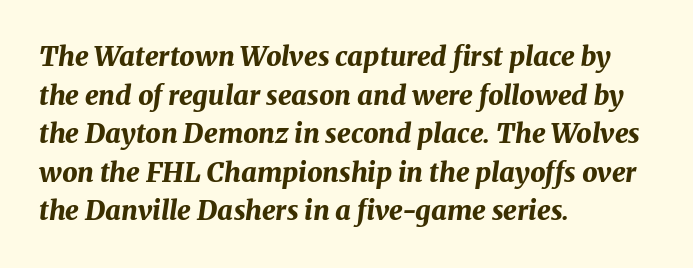
The image shows 27 px bold type, italic (leaning right); set left-aligned, normal line spacing (1.43x), normal letter spacing, not underlined.
